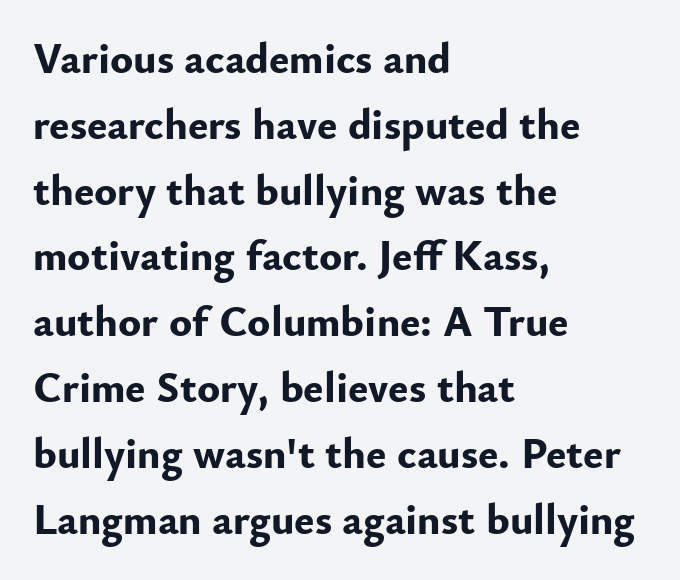
Q: Is the text bold? A: Yes.
Q: Is the text italic (slanted)? A: No, it is upright.
Q: Is the typeface a serif or a sans-serif typeface? A: Sans-serif.
Q: Is the text underlined? A: No.
Q: How is the paragraph aligned? A: Left-aligned.
Q: Is the spacing between letters normal or unusually wide? A: Normal.
Q: Is the spacing between lines tight, normal or loose? A: Normal.
Q: Width (condensed, normal, or wide)? A: Normal.
Q: Stroke contrast? A: Low.
Q: x-height? A: Small.
Q: Monospaced? A: No.
